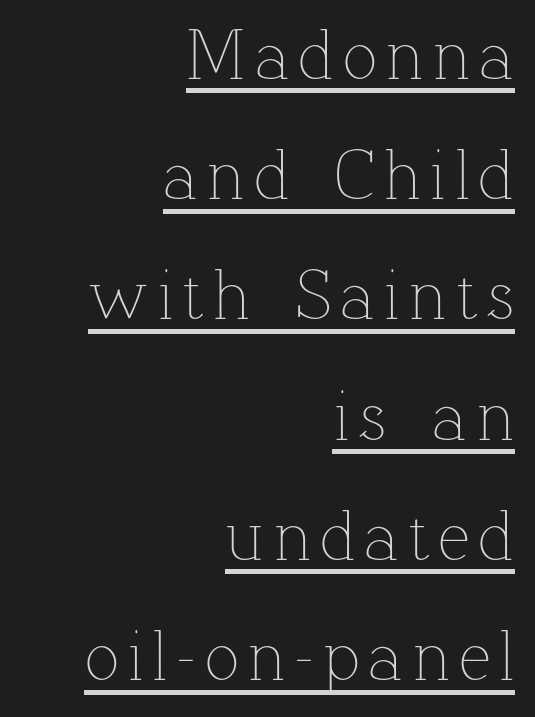
Vertical strokes here are truly vertical. The block of text has a typical density, with ordinary space between rows. The lettering is marked with a stroke running underneath it. Each stroke keeps to a modest, everyday thickness or less. The face used here is proportionally spaced, like ordinary book or web type.
